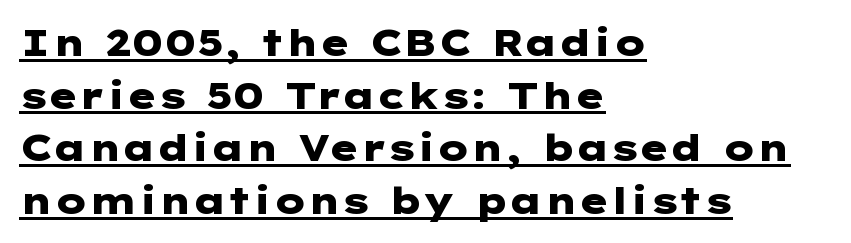
{"serif": "no", "italic": "no", "bold": "yes", "weight": "heavy", "width": "wide", "stroke_contrast": "low", "x_height": "medium", "underline": "yes", "align": "left", "line_spacing": "normal", "line_spacing_ratio": 1.42, "letter_spacing": "normal", "letter_spacing_em": 0.0, "glyph_px": 37}
